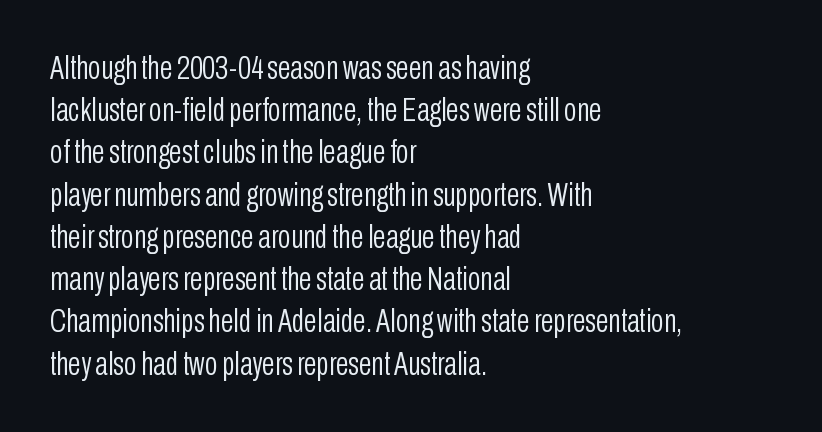
The image shows 33 px light, condensed sans-serif type, upright; set left-aligned, normal line spacing (1.28x), normal letter spacing, not underlined; low stroke contrast and a medium x-height.
